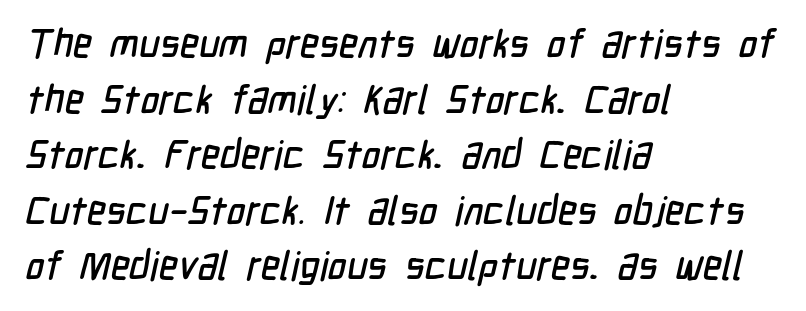
Line beginnings align vertically; line endings do not. I'd call this a sans setting — the letters go barefoot. Descender tails drop into unmarked territory. Is the letter spacing exaggerated? No — it looks like the ordinary default. If you measured baseline to baseline, you'd find a middling distance.
